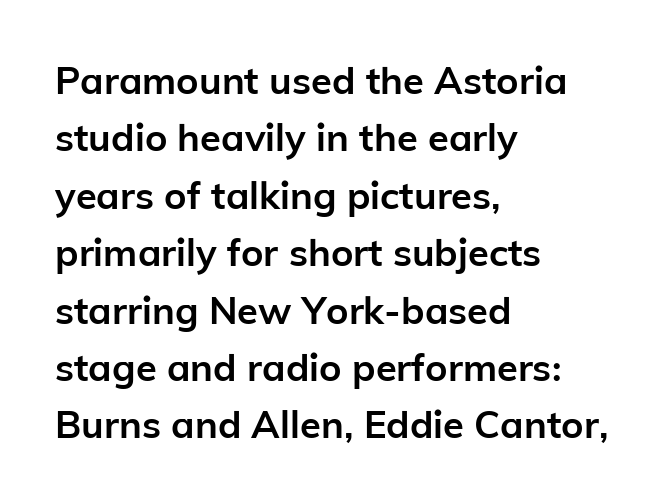
Q: Is the text bold? A: Yes.
Q: Is the text italic (slanted)? A: No, it is upright.
Q: Is the typeface a serif or a sans-serif typeface? A: Sans-serif.
Q: Is the text underlined? A: No.
Q: How is the paragraph aligned? A: Left-aligned.
Q: Is the spacing between letters normal or unusually wide? A: Normal.
Q: Is the spacing between lines tight, normal or loose? A: Normal.
Q: Width (condensed, normal, or wide)? A: Normal.
Q: Stroke contrast? A: Low.
Q: x-height? A: Medium.
Q: Monospaced? A: No.
